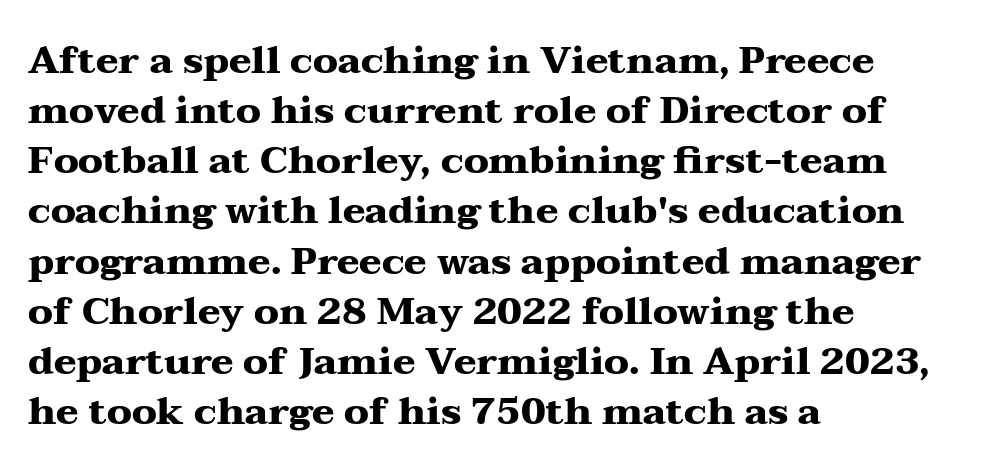
The image shows 38 px heavy, wide serif type, upright; set left-aligned, normal line spacing (1.32x), normal letter spacing, not underlined; medium stroke contrast and a medium x-height.
